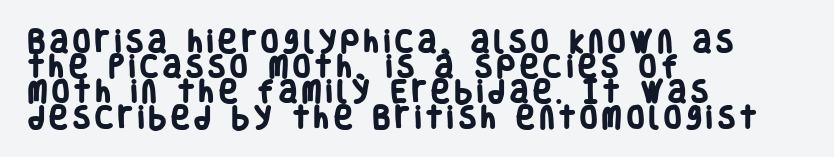
The image shows 25 px bold type; set left-aligned, tight line spacing (1.01x), unusually wide letter spacing (+0.2 em), not underlined.
